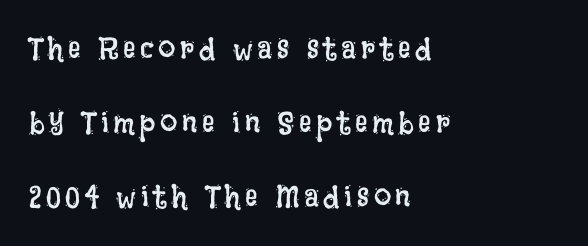
The image shows 31 px regular-weight, condensed type, upright; set left-aligned, loose line spacing (2.38x), not underlined; low stroke contrast and a large x-height.
